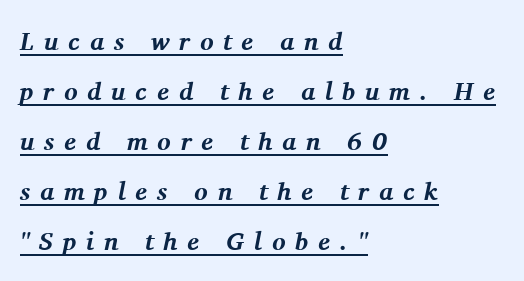
Words appear elongated and porous because spacing is wide. If you drew a ruler down the left edge, every line would touch it. The rendering applies a slant to the glyphs. Heft: maximum for text — a bold.
